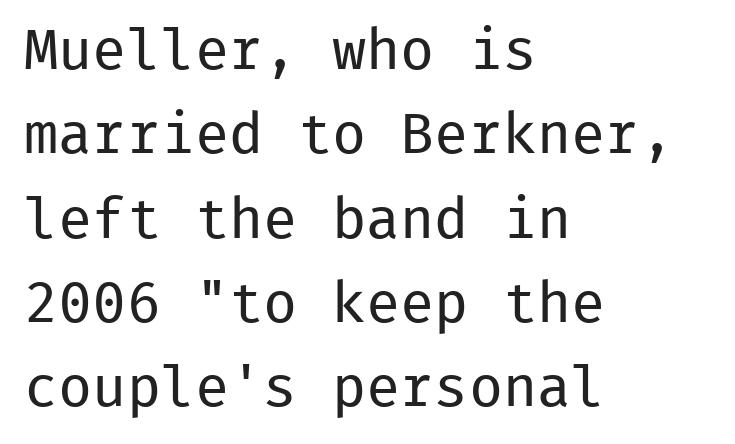
Is this a fixed-width face? Yes — each glyph sits in an identical cell. Horizontally, the lines are justified to the leading edge only. The font family rendered here belongs to the sans-serif group. No italicization has been applied; the sample stays upright. Glance below the letters and you will spot only blank space.
